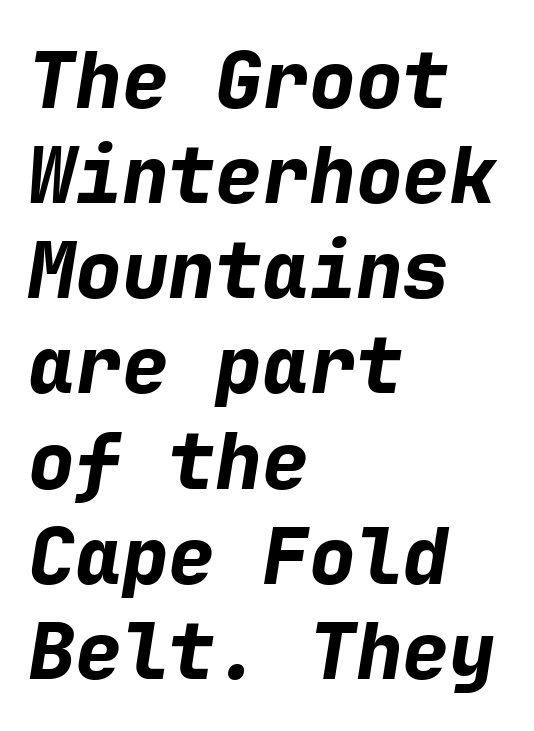
Q: Is the text bold? A: Yes.
Q: Is the text italic (slanted)? A: Yes, it leans right by about 9 degrees.
Q: Is the text underlined? A: No.
Q: How is the paragraph aligned? A: Left-aligned.
Q: Is the spacing between letters normal or unusually wide? A: Normal.
Q: Width (condensed, normal, or wide)? A: Normal.
Q: Stroke contrast? A: Low.
Q: x-height? A: Medium.
Q: Monospaced? A: Yes.
